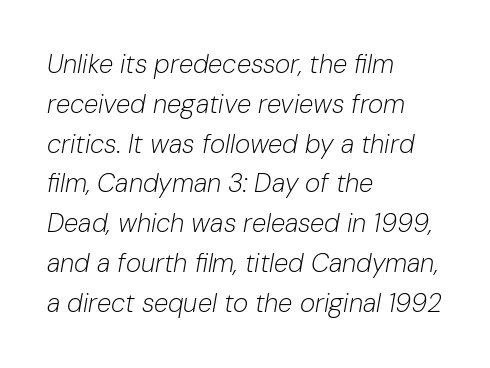
{"italic": "yes", "lean": "right", "slant_degrees": 10, "bold": "no", "underline": "no", "align": "left", "line_spacing": "normal", "line_spacing_ratio": 1.53, "letter_spacing": "normal", "letter_spacing_em": 0.0, "glyph_px": 26}
